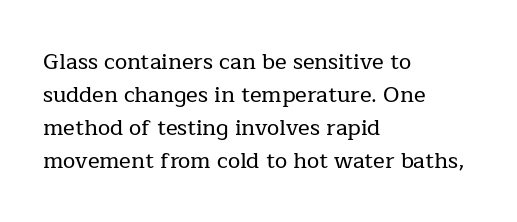
Q: Is the text italic (slanted)? A: No, it is upright.
Q: Is the text underlined? A: No.
Q: How is the paragraph aligned? A: Left-aligned.
Q: Is the spacing between letters normal or unusually wide? A: Normal.
Q: Is the spacing between lines tight, normal or loose? A: Normal.
